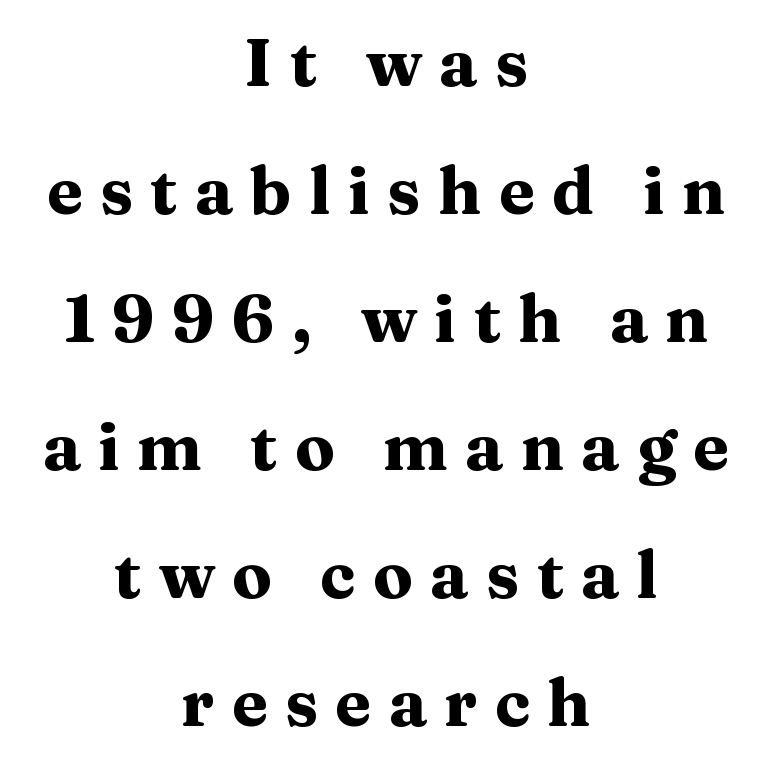
Q: Is the text bold? A: Yes.
Q: Is the text italic (slanted)? A: No, it is upright.
Q: Is the typeface a serif or a sans-serif typeface? A: Serif.
Q: Is the text underlined? A: No.
Q: How is the paragraph aligned? A: Centered.
Q: Is the spacing between letters normal or unusually wide? A: Unusually wide.
Q: Is the spacing between lines tight, normal or loose? A: Loose.
Q: Width (condensed, normal, or wide)? A: Wide.
Q: Stroke contrast? A: Medium.
Q: x-height? A: Medium.
Q: Monospaced? A: No.
